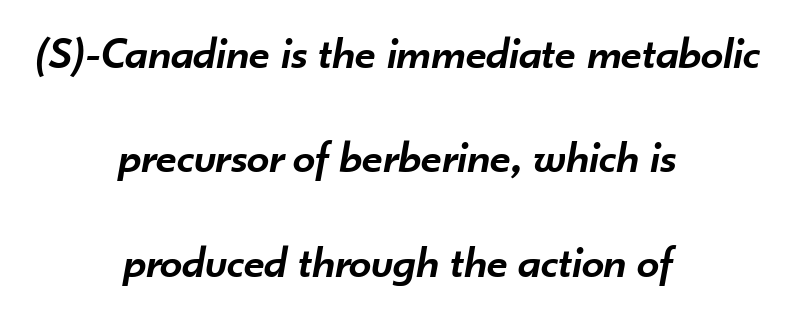
Is there much room between lines? Yes — plenty of vertical air separates them. Rendered with sloped, italic letterforms. One-word summary of the alignment: center. The space beneath each line is pristine and unruled. You could call the tracking neutral — neither tight nor loose. The characters look somewhat weighty, a semibold short of true bold.
